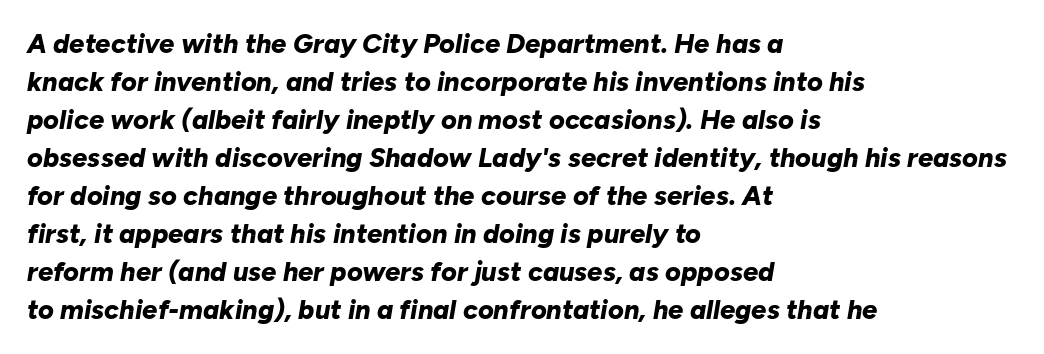
Compared with ordinary roman type, these characters are visibly tilted. The typesetter chose a ragged-right arrangement here. Baseline-to-baseline distance is the conventional proportion of letter height. A full-strength bold gives these letters their thick strokes.
